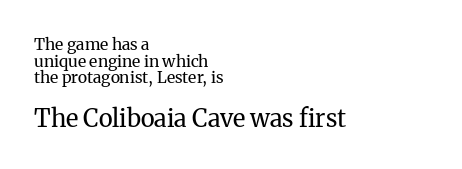
Alignment: flush left. Italic? Not at all — the glyphs are vertical. Does the bottom block carry the larger type? Yes, it does. The space directly below the letters is spotless. The strokes carry an ordinary text weight at most. The gaps between neighbouring characters are ordinary and unremarkable.
